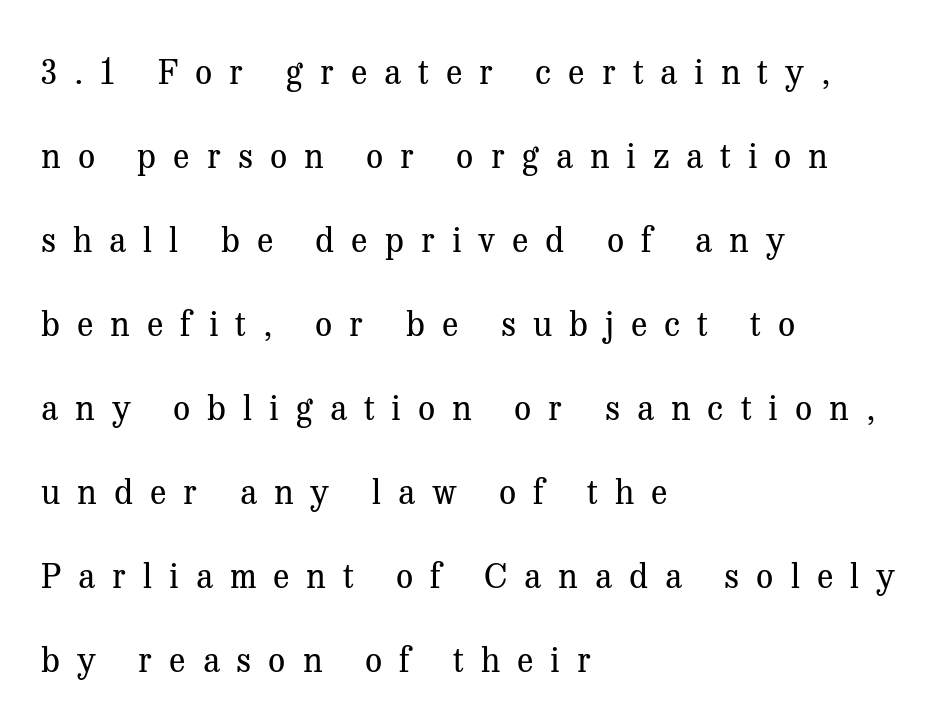
Q: Is the text bold? A: No.
Q: Is the text italic (slanted)? A: No, it is upright.
Q: Is the typeface a serif or a sans-serif typeface? A: Serif.
Q: Is the text underlined? A: No.
Q: How is the paragraph aligned? A: Left-aligned.
Q: Is the spacing between letters normal or unusually wide? A: Unusually wide.
Q: Is the spacing between lines tight, normal or loose? A: Loose.
Q: Width (condensed, normal, or wide)? A: Normal.
Q: Stroke contrast? A: Medium.
Q: x-height? A: Medium.
Q: Monospaced? A: No.
